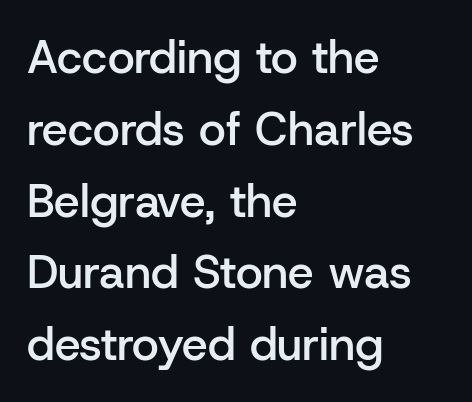
The image shows 46 px semibold sans-serif type, upright; set left-aligned, normal line spacing (1.56x), normal letter spacing, not underlined; low stroke contrast and a medium x-height.
